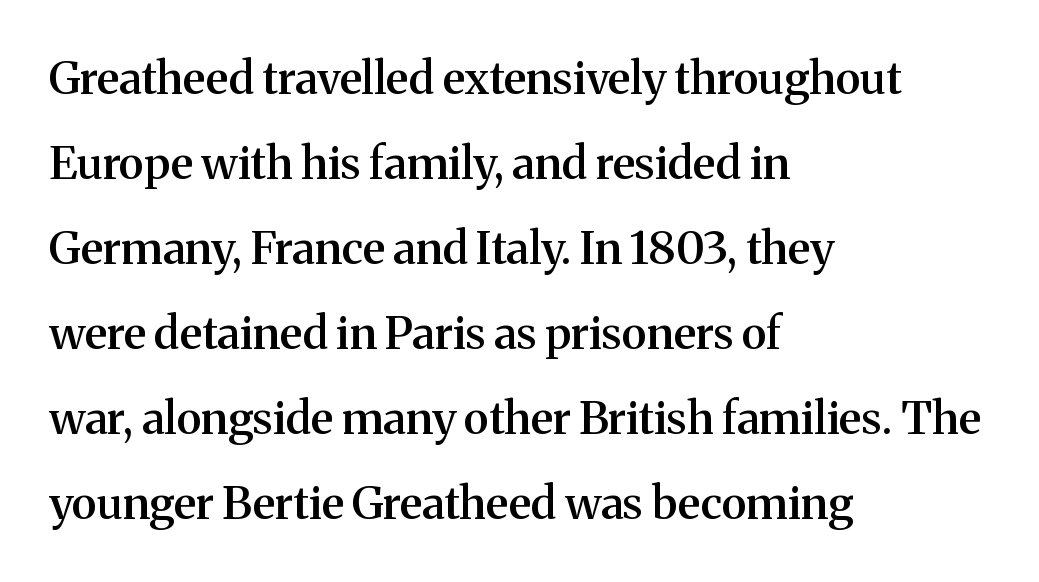
{"serif": "yes", "italic": "no", "bold": "semi", "weight": "semibold", "width": "normal", "stroke_contrast": "medium", "x_height": "medium", "monospaced": "no", "underline": "no", "align": "left", "line_spacing_ratio": 1.89, "letter_spacing": "normal", "letter_spacing_em": 0.0, "glyph_px": 45}
